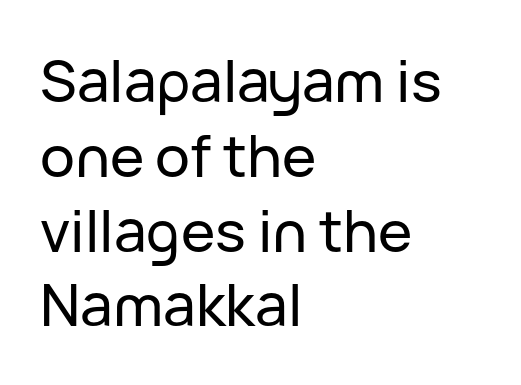
Serif or sans? Sans — the stroke terminals are bare. The font's upright variant was chosen for this text. A student would call this left alignment; a typographer would say flush left, rag right. The gap between lines stays unmarked. The letterforms sit shoulder to shoulder at normal distance.
